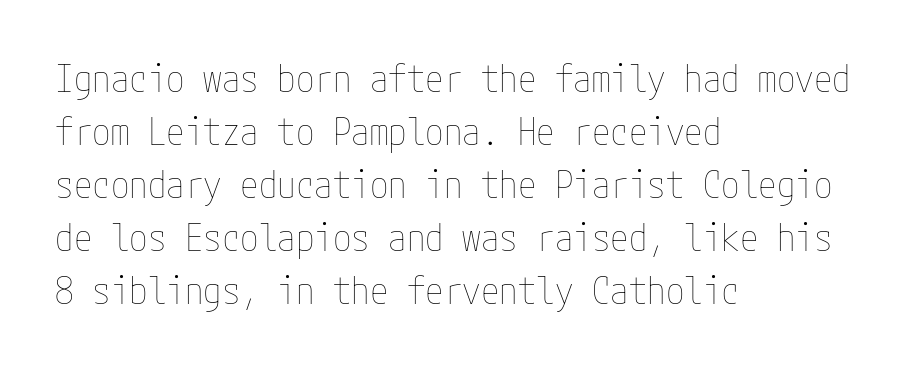
The image shows 37 px thin, condensed type, upright; set left-aligned, normal line spacing (1.43x), normal letter spacing, not underlined; low stroke contrast and a medium x-height.
